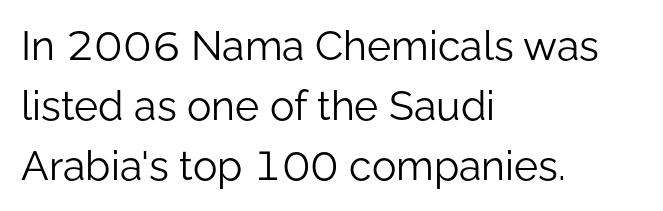
{"serif": "no", "italic": "no", "bold": "no", "weight": "light", "width": "normal", "stroke_contrast": "low", "x_height": "medium", "monospaced": "no", "underline": "no", "align": "left", "line_spacing": "normal", "line_spacing_ratio": 1.46, "letter_spacing": "normal", "letter_spacing_em": 0.0, "glyph_px": 41}
